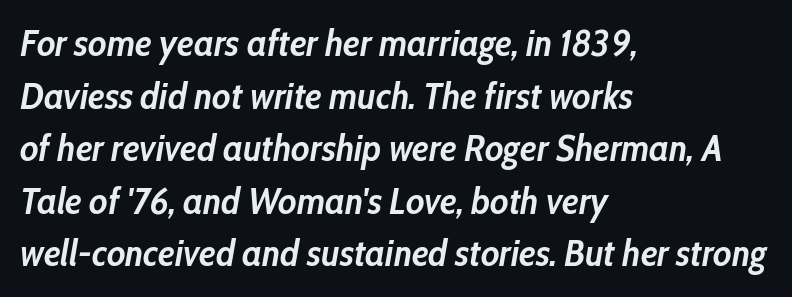
The typography opts for an oblique posture over an upright one. Character widths vary here, with narrow letters taking less room than wide ones. The sample has been set heavy, in full bold. Decoration check: the copy has no underline.
